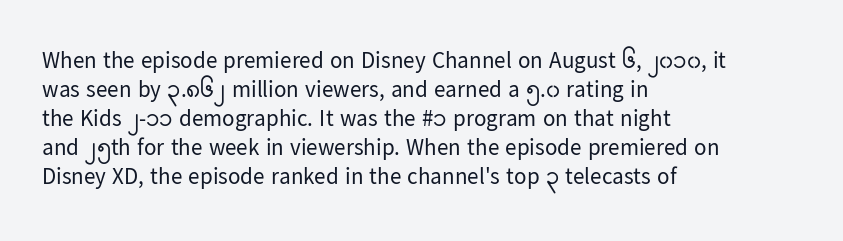
The image shows 23 px text type, upright; set left-aligned, normal line spacing (1.26x), normal letter spacing, not underlined.
